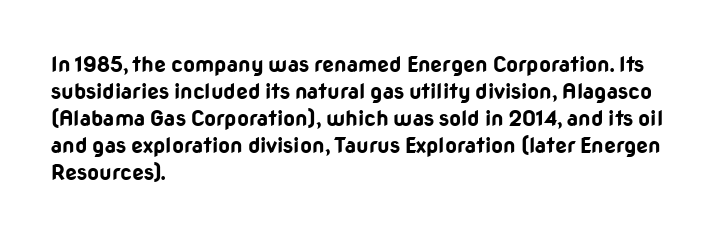
Which margin do the lines hug? The left one — the right edge is uneven. The foot of each line stays bare and open. Strokes here are thick enough to call this a true bold. Does the lettering tilt? It doesn't — this is upright. You could call the tracking neutral — neither tight nor loose. Interline gaps are of average width in this sample.
